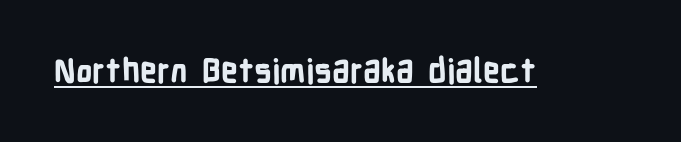
The letters stand straight up with perfectly vertical stems. The horizontal fit of the characters is conventional and even. This is sans-serif lettering, the kind often seen on screens and signage. You can see a thin bar hugging the bottom of the glyphs.
